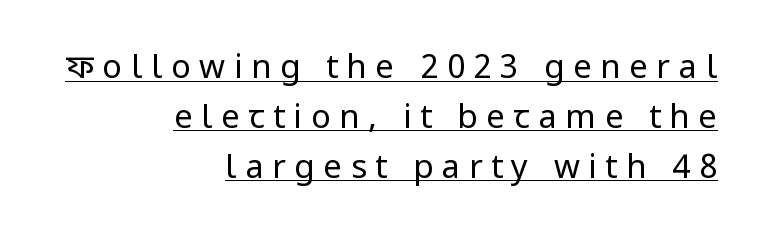
The face used here is proportionally spaced, like ordinary book or web type. Every word sits above its own underline. The specimen reads as upright at a glance. Line spacing here is normal. Caption: face not bold, strokes unweighted. The rendering anchors every line to the right-hand side.
